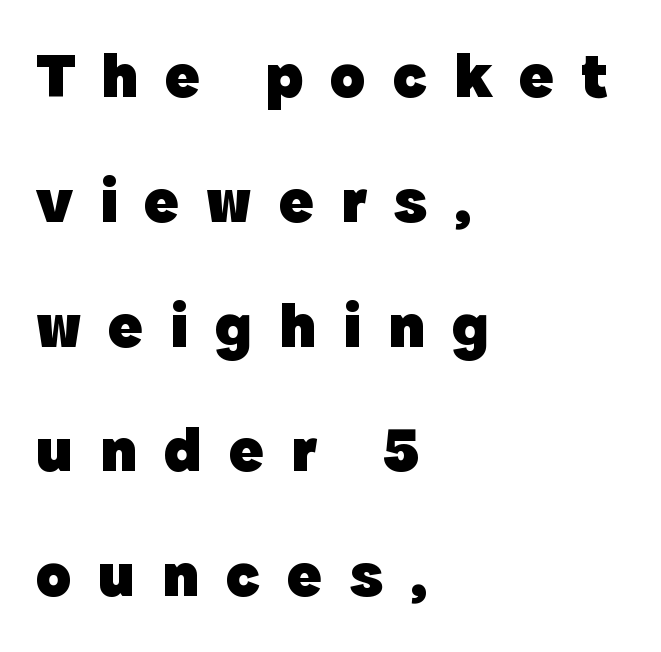
Tracking here is generous; glyphs stand well apart from one another. Unlike italic type, these characters show no tilt at all. Only glyphs here, with clear space below each row. This sample has the flowing, uneven cadence of proportional lettering. You could fit nearly another row in the gap between these rows.
